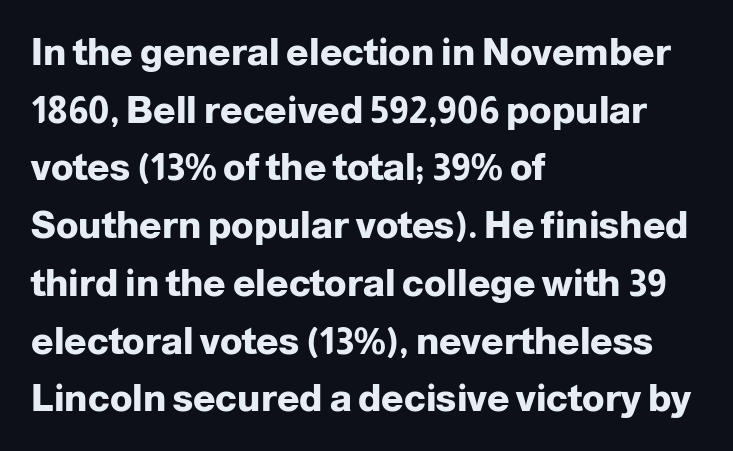
The image shows 37 px heavy sans-serif type, upright; set left-aligned, normal line spacing (1.56x), normal letter spacing, not underlined; low stroke contrast and a medium x-height.
